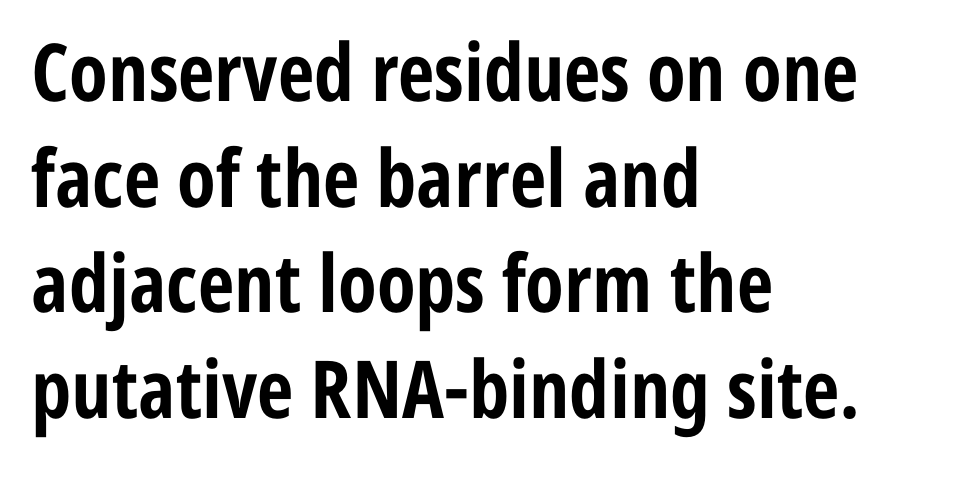
{"serif": "no", "italic": "no", "bold": "yes", "weight": "bold", "width": "condensed", "stroke_contrast": "low", "x_height": "medium", "monospaced": "no", "underline": "no", "align": "left", "line_spacing": "normal", "line_spacing_ratio": 1.32, "letter_spacing": "normal", "letter_spacing_em": 0.0, "glyph_px": 80}
